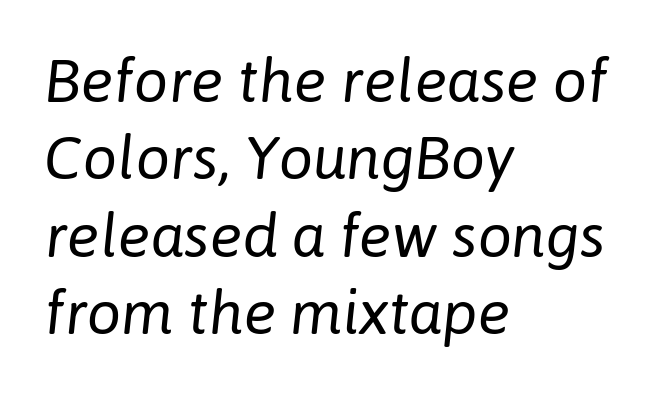
{"italic": "yes", "lean": "right", "slant_degrees": 6, "bold": "no", "weight": "regular", "width": "normal", "stroke_contrast": "low", "x_height": "medium", "monospaced": "no", "underline": "no", "align": "left", "line_spacing": "normal", "line_spacing_ratio": 1.27, "letter_spacing": "normal", "letter_spacing_em": 0.0, "glyph_px": 61}
